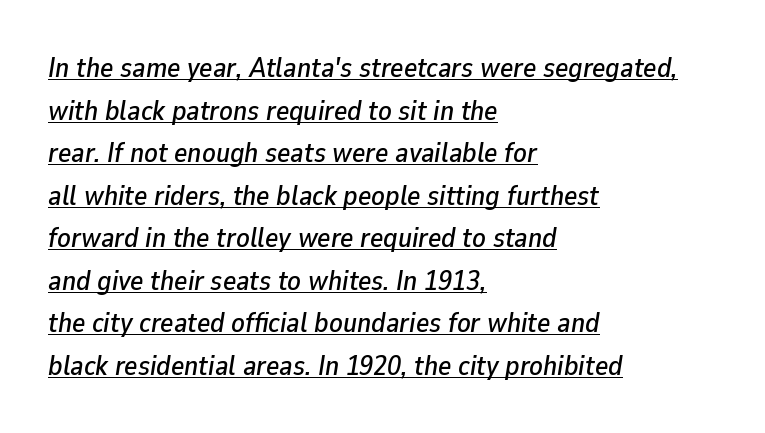
{"italic": "yes", "lean": "right", "slant_degrees": 9, "width": "normal", "stroke_contrast": "low", "x_height": "medium", "monospaced": "no", "underline": "yes", "align": "left", "line_spacing": "normal", "line_spacing_ratio": 1.52, "letter_spacing": "normal", "letter_spacing_em": 0.0, "glyph_px": 28}
